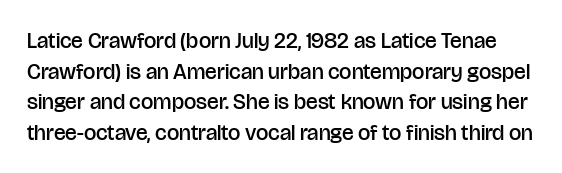
Only glyphs here, with clear space below each row. As a designer I'd log this as weight 600, semibold. Characters remain perfectly vertical along every line. The space between consecutive lines is moderate. Spacing between characters is what you'd get straight out of the box.
